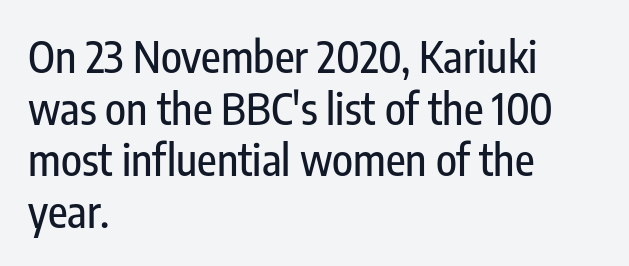
Q: Is the text italic (slanted)? A: No, it is upright.
Q: Is the typeface a serif or a sans-serif typeface? A: Sans-serif.
Q: Is the text underlined? A: No.
Q: How is the paragraph aligned? A: Left-aligned.
Q: Is the spacing between letters normal or unusually wide? A: Normal.
Q: Width (condensed, normal, or wide)? A: Condensed.
Q: Stroke contrast? A: Low.
Q: x-height? A: Medium.
Q: Monospaced? A: No.
